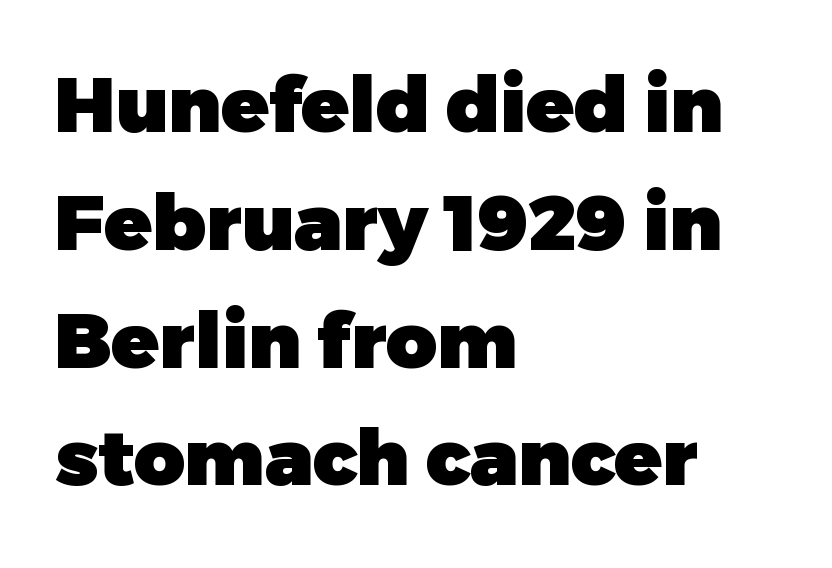
Q: Is the text bold? A: Yes.
Q: Is the text italic (slanted)? A: No, it is upright.
Q: Is the typeface a serif or a sans-serif typeface? A: Sans-serif.
Q: Is the text underlined? A: No.
Q: How is the paragraph aligned? A: Left-aligned.
Q: Is the spacing between letters normal or unusually wide? A: Normal.
Q: Is the spacing between lines tight, normal or loose? A: Normal.
Q: Width (condensed, normal, or wide)? A: Normal.
Q: Stroke contrast? A: Low.
Q: x-height? A: Medium.
Q: Monospaced? A: No.
